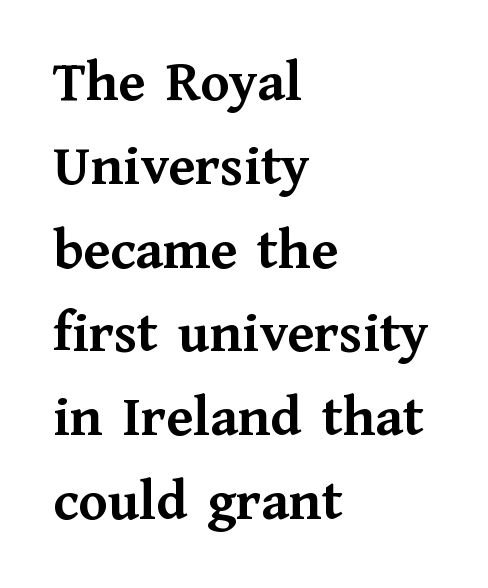
The space between consecutive lines is moderate. Teacher's note: observe the even left margin — that is flush-left alignment. Characters remain perfectly vertical along every line. You'd pick this weight for a headline — it's a proper bold.
